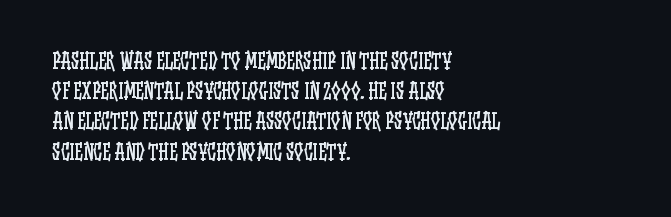
{"italic": "no", "bold": "no", "underline": "no", "align": "left", "line_spacing": "normal", "line_spacing_ratio": 1.44, "letter_spacing": "normal", "letter_spacing_em": 0.0, "glyph_px": 21}
